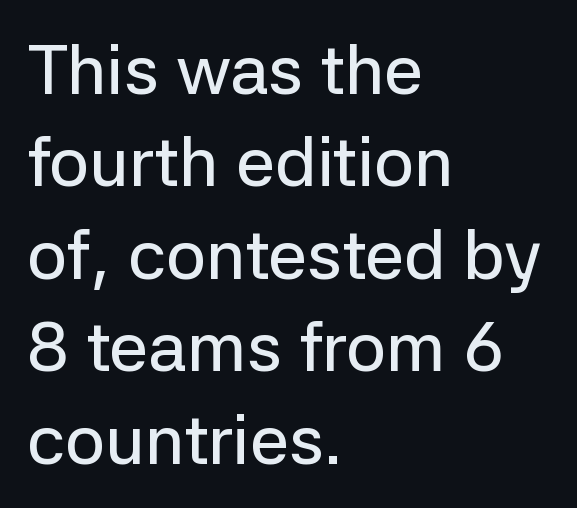
The image shows 70 px sans-serif type, upright; set left-aligned, normal line spacing (1.32x), normal letter spacing, not underlined; low stroke contrast and a medium x-height.
